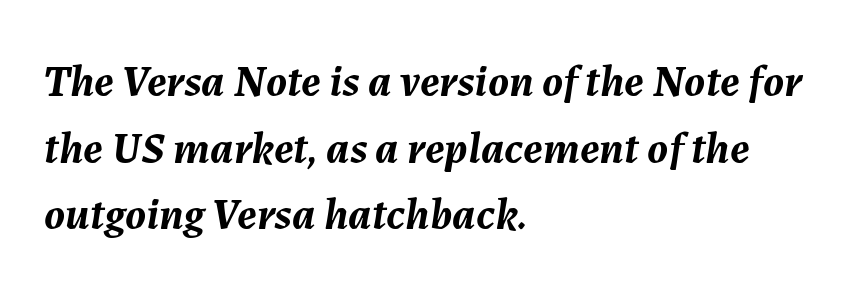
Is the letter spacing exaggerated? No — it looks like the ordinary default. The face used here has the dense, thick strokes of a bold. Summary of vertical rhythm: regular, with standard interline spacing. Descender tails drop into unmarked territory.
